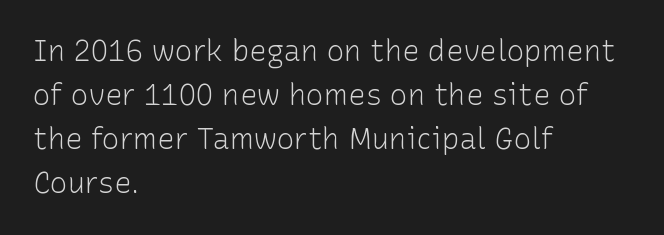
This sample has the flowing, uneven cadence of proportional lettering. Rule under the text: the space is simply empty. Unbolded letterforms with no extra heft. Whoever set this chose a conventional vertical rhythm. The rendering keeps characters at their native spacing. Do the letters lean? They stand straight.
